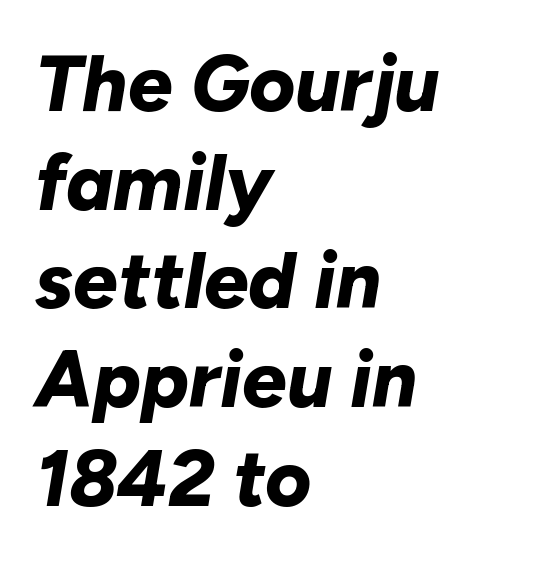
The image shows 79 px bold type, italic (leaning right); set left-aligned, normal line spacing (1.25x), normal letter spacing, not underlined; low stroke contrast and a medium x-height.
